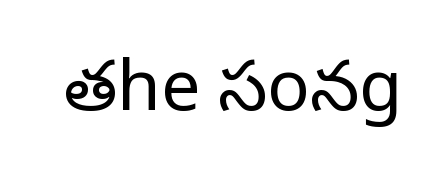
{"serif": "no", "italic": "no", "bold": "no", "weight": "light", "width": "normal", "stroke_contrast": "low", "x_height": "medium", "monospaced": "no", "underline": "no", "letter_spacing": "normal", "letter_spacing_em": 0.0, "glyph_px": 70}
